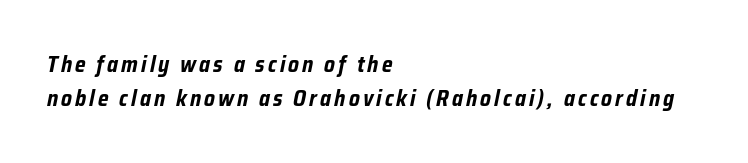
The image shows 22 px bold type, italic (leaning right); set left-aligned, normal line spacing (1.54x), not underlined.
